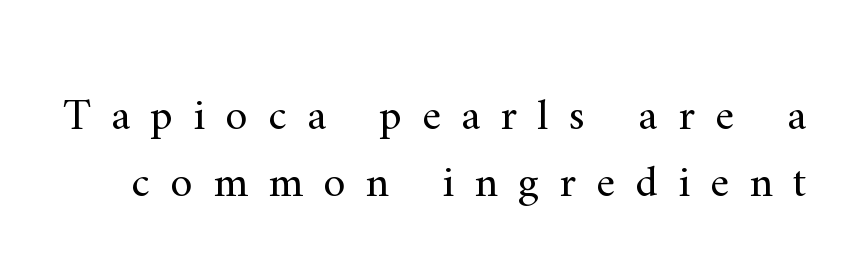
The image shows 45 px regular-weight serif type, upright; set normal line spacing (1.5x), unusually wide letter spacing (+0.45 em), not underlined; medium stroke contrast and a small x-height.
